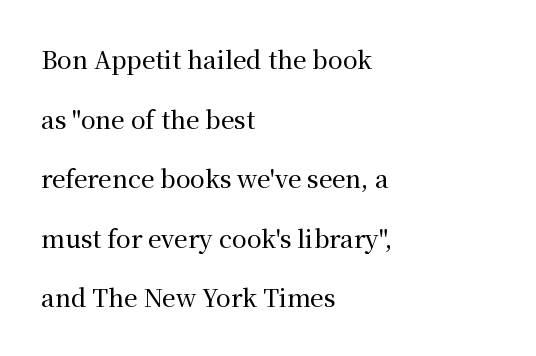
Q: Is the text italic (slanted)? A: No, it is upright.
Q: Is the text underlined? A: No.
Q: How is the paragraph aligned? A: Left-aligned.
Q: Is the spacing between letters normal or unusually wide? A: Normal.
Q: Is the spacing between lines tight, normal or loose? A: Loose.
